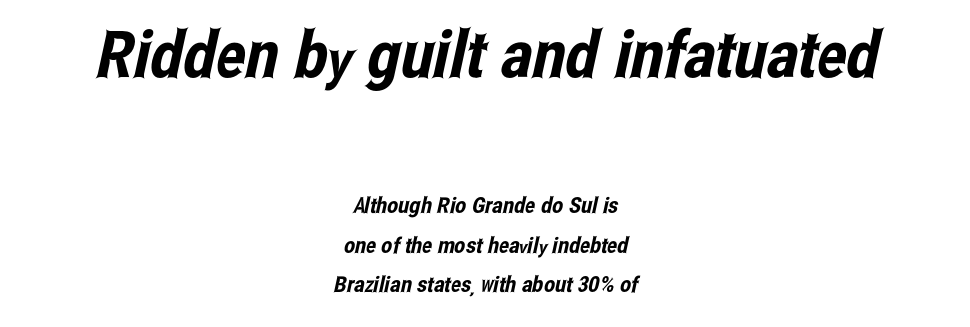
Descenders hang freely into open space. The initial chunk of copy outweighs the following chunk in type size. Note: no serifs on the glyphs. Which margin do the lines hug? Neither — every line sits in the middle. The horizontal fit of the characters is conventional and even. A typesetter would call this proportional, since set widths differ per character.
